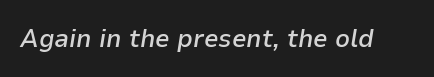
The image shows 26 px text type, italic (leaning right); set normal letter spacing, not underlined.
